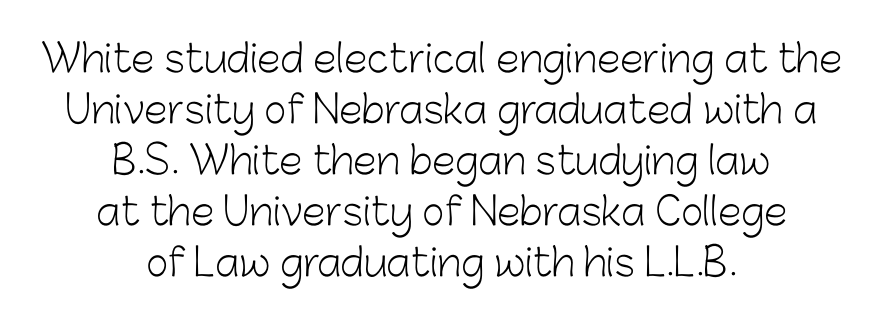
Q: Is the text bold? A: No.
Q: Is the text italic (slanted)? A: No, it is upright.
Q: Is the typeface a serif or a sans-serif typeface? A: Sans-serif.
Q: Is the text underlined? A: No.
Q: How is the paragraph aligned? A: Centered.
Q: Is the spacing between letters normal or unusually wide? A: Normal.
Q: Is the spacing between lines tight, normal or loose? A: Normal.
Q: Width (condensed, normal, or wide)? A: Normal.
Q: Stroke contrast? A: Low.
Q: x-height? A: Medium.
Q: Monospaced? A: No.
